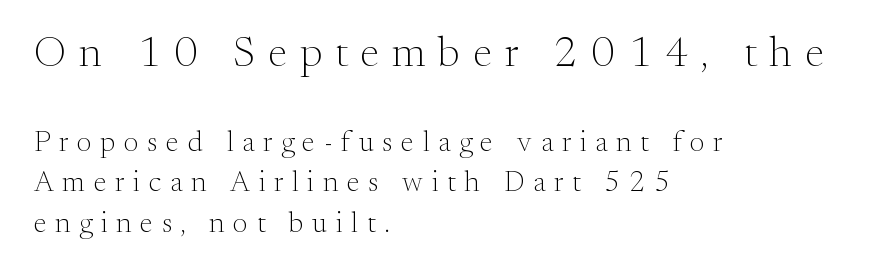
Q: Is the text bold? A: No.
Q: Is the text italic (slanted)? A: No, it is upright.
Q: Is the typeface a serif or a sans-serif typeface? A: Serif.
Q: Is the text underlined? A: No.
Q: How is the paragraph aligned? A: Left-aligned.
Q: Is the spacing between letters normal or unusually wide? A: Unusually wide.
Q: Is the spacing between lines tight, normal or loose? A: Normal.
Q: Which block of text is set in a larger size, the first (top) or the second (bottom)? A: The first (top) one.
Q: Width (condensed, normal, or wide)? A: Normal.
Q: Stroke contrast? A: Medium.
Q: x-height? A: Small.
Q: Monospaced? A: No.
